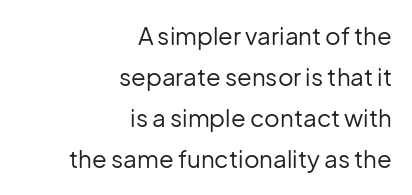
{"italic": "no", "bold": "no", "underline": "no", "align": "right", "line_spacing_ratio": 1.71, "letter_spacing": "normal", "letter_spacing_em": 0.0, "glyph_px": 24}
